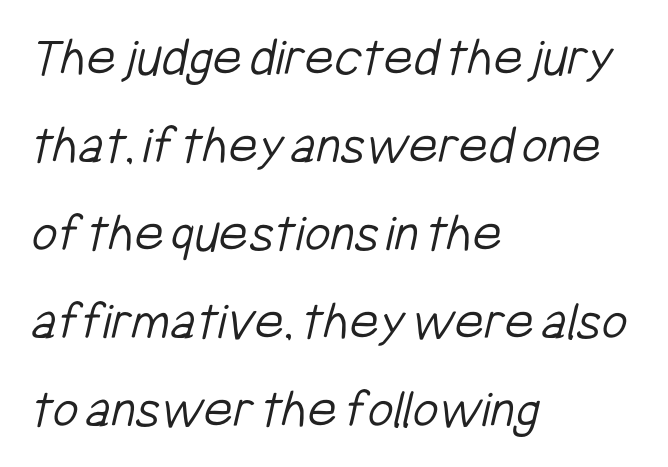
{"serif": "no", "bold": "no", "weight": "light", "width": "condensed", "stroke_contrast": "low", "x_height": "medium", "monospaced": "no", "underline": "no", "align": "left", "line_spacing": "normal", "line_spacing_ratio": 1.57, "letter_spacing": "normal", "letter_spacing_em": 0.0, "glyph_px": 56}
